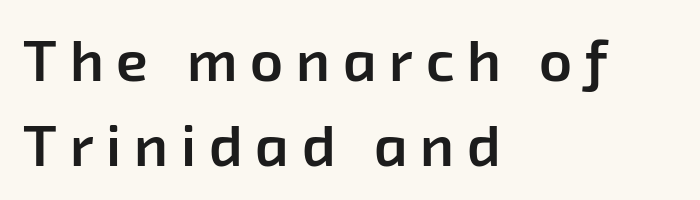
Q: Is the text bold? A: Semi-bold.
Q: Is the typeface a serif or a sans-serif typeface? A: Sans-serif.
Q: Is the text underlined? A: No.
Q: How is the paragraph aligned? A: Left-aligned.
Q: Is the spacing between letters normal or unusually wide? A: Unusually wide.
Q: Is the spacing between lines tight, normal or loose? A: Normal.
Q: Width (condensed, normal, or wide)? A: Normal.
Q: Stroke contrast? A: Low.
Q: x-height? A: Medium.
Q: Monospaced? A: No.
